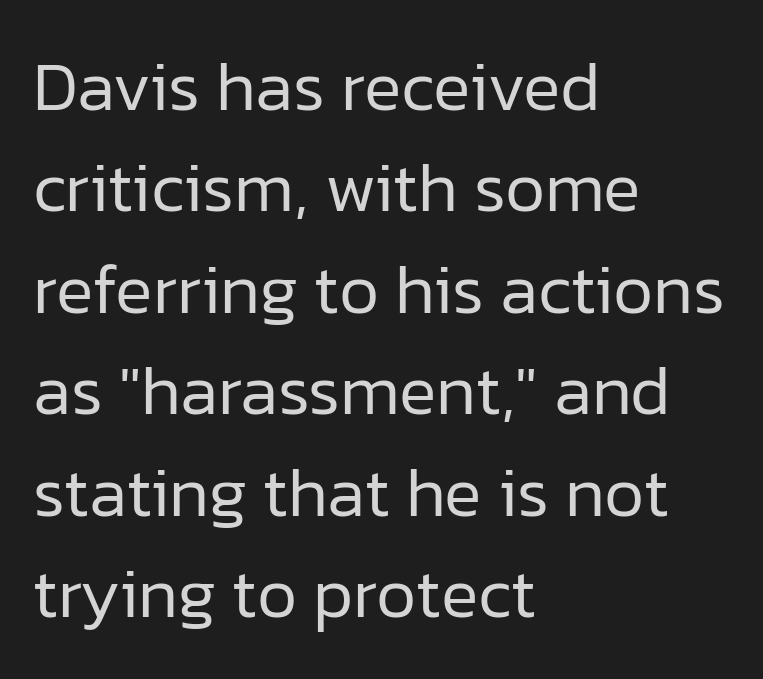
This sample is left-justified, so line endings fall wherever the words run out. Anything drawn beneath the words? Only blank space. Look at the bottom of the vertical strokes: they stop flat, with no serifs. Line spacing here is normal. Is the stroke heavy? The answer is a plain regular-or-lighter.
